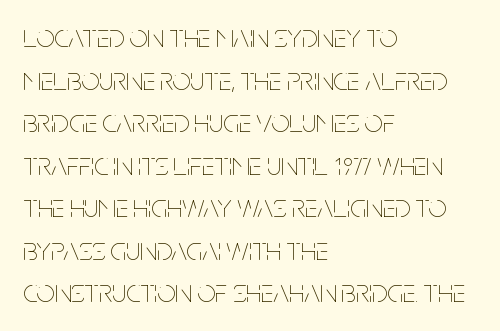
Q: Is the text bold? A: No.
Q: Is the text italic (slanted)? A: No, it is upright.
Q: Is the text underlined? A: No.
Q: How is the paragraph aligned? A: Left-aligned.
Q: Is the spacing between letters normal or unusually wide? A: Normal.
Q: Is the spacing between lines tight, normal or loose? A: Normal.
Q: Width (condensed, normal, or wide)? A: Condensed.
Q: Stroke contrast? A: Low.
Q: x-height? A: Large.
Q: Monospaced? A: No.
